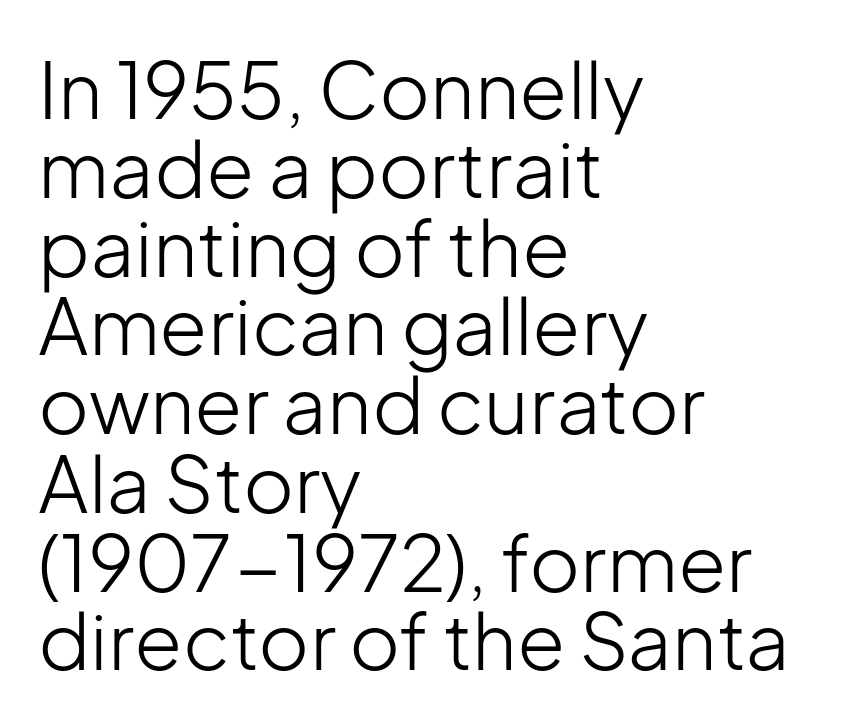
The image shows 78 px light sans-serif type, upright; set left-aligned, tight line spacing (1.01x), normal letter spacing, not underlined; low stroke contrast and a medium x-height.
